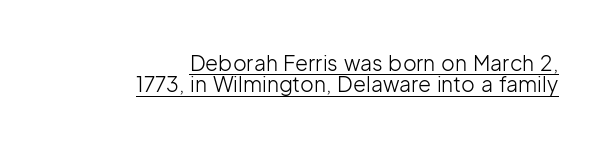
Q: Is the text bold? A: No.
Q: Is the text italic (slanted)? A: No, it is upright.
Q: Is the text underlined? A: Yes.
Q: How is the paragraph aligned? A: Right-aligned.
Q: Is the spacing between letters normal or unusually wide? A: Normal.
Q: Is the spacing between lines tight, normal or loose? A: Tight.
